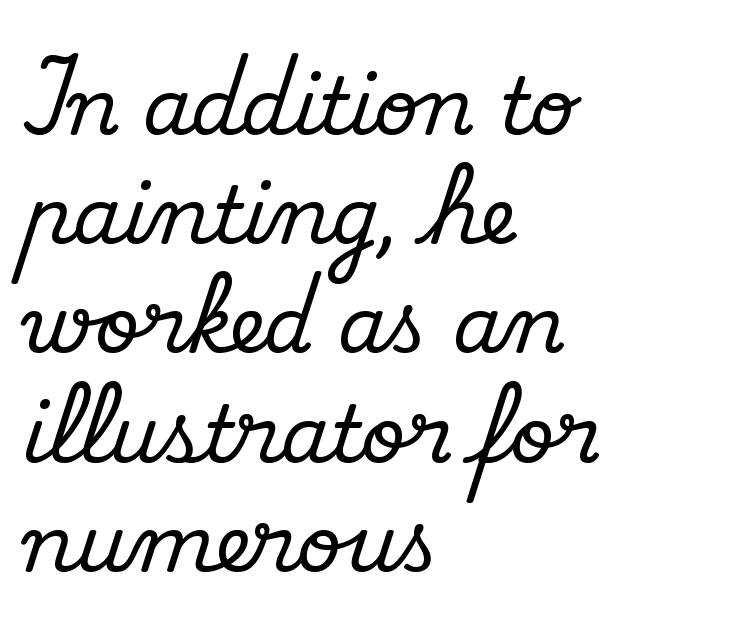
Q: Is the text italic (slanted)? A: Yes.
Q: Is the typeface a serif or a sans-serif typeface? A: Serif.
Q: Is the text underlined? A: No.
Q: How is the paragraph aligned? A: Left-aligned.
Q: Is the spacing between letters normal or unusually wide? A: Normal.
Q: Is the spacing between lines tight, normal or loose? A: Normal.
Q: Width (condensed, normal, or wide)? A: Normal.
Q: Stroke contrast? A: Medium.
Q: x-height? A: Small.
Q: Monospaced? A: No.
